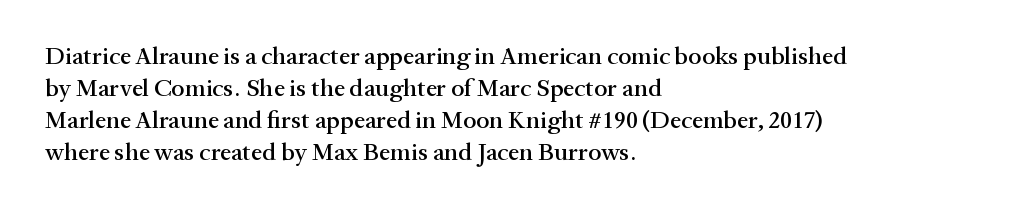
The image shows 25 px text type, upright; set left-aligned, normal line spacing (1.28x), normal letter spacing, not underlined.
